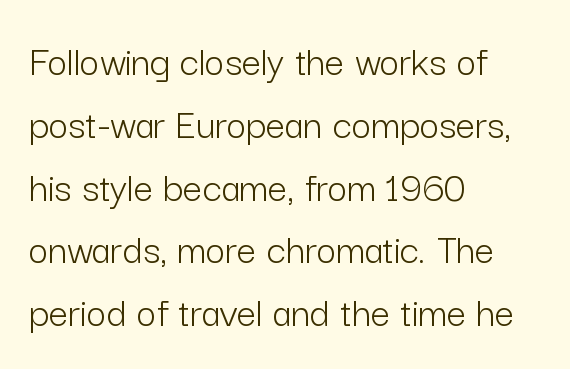
Bold? No — there's no thickening of the strokes. No italicization has been applied; the sample stays upright. Beneath every word, the page is bare. The designer went with a sans here, leaving each stem footless. Tracking here is standard; glyphs follow each other at the usual distance. The paragraph has a hard left edge and a soft right edge.
